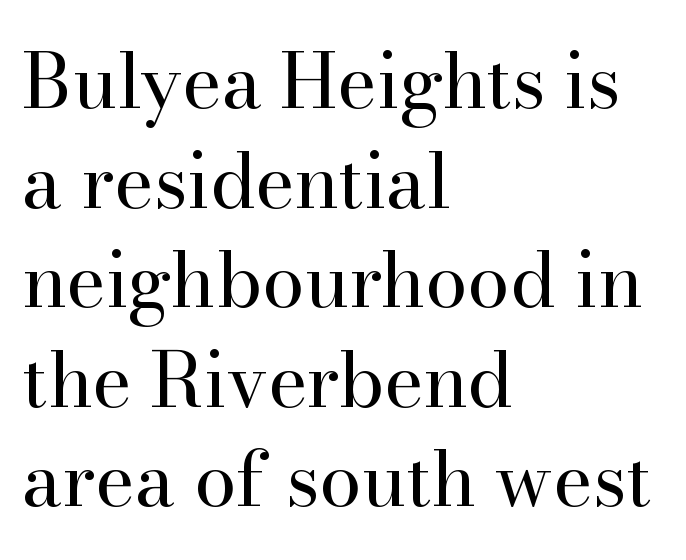
Q: Is the text bold? A: No.
Q: Is the text italic (slanted)? A: No, it is upright.
Q: Is the typeface a serif or a sans-serif typeface? A: Serif.
Q: Is the text underlined? A: No.
Q: How is the paragraph aligned? A: Left-aligned.
Q: Is the spacing between letters normal or unusually wide? A: Normal.
Q: Is the spacing between lines tight, normal or loose? A: Normal.
Q: Width (condensed, normal, or wide)? A: Normal.
Q: Stroke contrast? A: High.
Q: x-height? A: Small.
Q: Monospaced? A: No.
